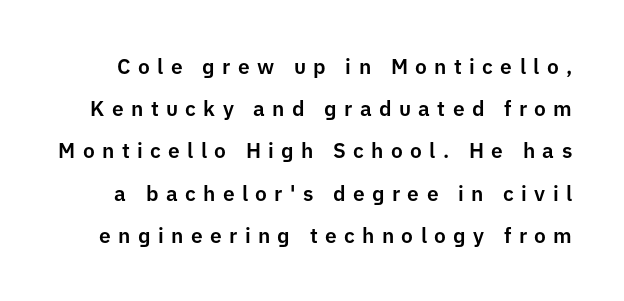
Q: Is the text italic (slanted)? A: No, it is upright.
Q: Is the text underlined? A: No.
Q: Is the spacing between letters normal or unusually wide? A: Unusually wide.
Q: Is the spacing between lines tight, normal or loose? A: Loose.
